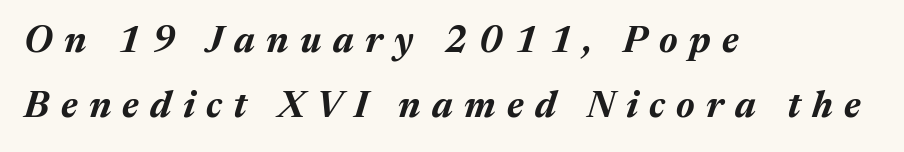
This sample uses an oblique cut, with every glyph tilted off the vertical. The lines in this sample share a left origin and differ only in where they stop. How are the letters spaced? Widely, with obvious added tracking. The glyphs are unaccompanied by any horizontal stroke below them. This sample has the flowing, uneven cadence of proportional lettering.
